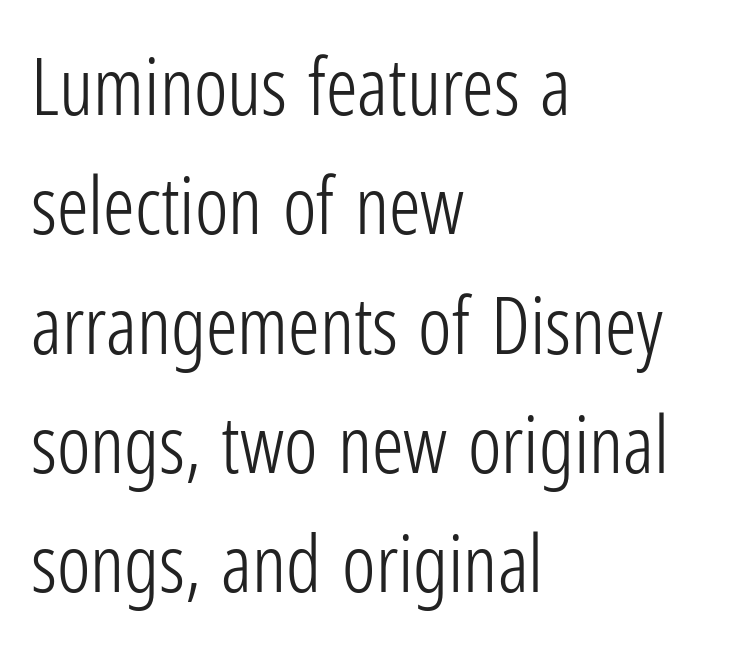
The rendering uses natural spacing where letterforms have individual widths. The passage shown stacks its lines at a standard gap. Each letter's strokes conclude bluntly, with no projecting serifs. The space directly below the letters is spotless.
